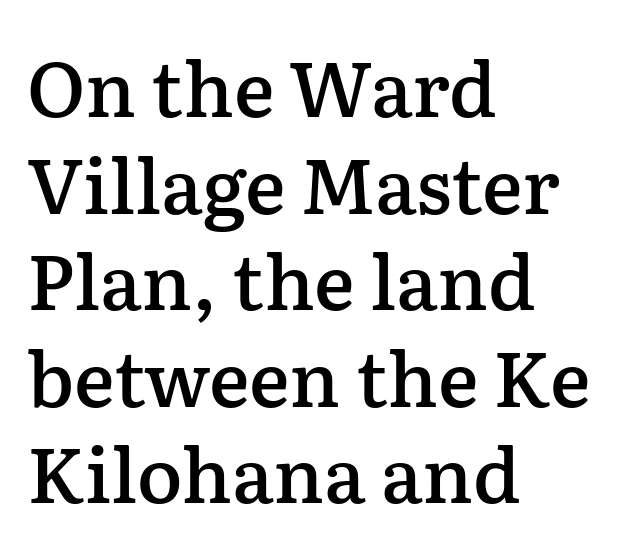
{"serif": "yes", "italic": "no", "bold": "semi", "weight": "semibold", "width": "normal", "stroke_contrast": "low", "x_height": "medium", "monospaced": "no", "underline": "no", "align": "left", "line_spacing": "normal", "line_spacing_ratio": 1.27, "letter_spacing": "normal", "letter_spacing_em": 0.0, "glyph_px": 76}
